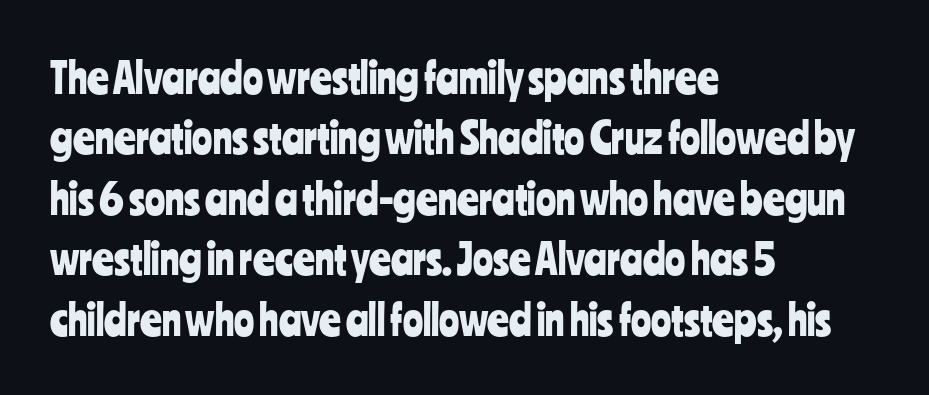
The image shows 42 px condensed sans-serif type, upright; set left-aligned, normal line spacing (1.44x), normal letter spacing, not underlined; low stroke contrast and a medium x-height.
